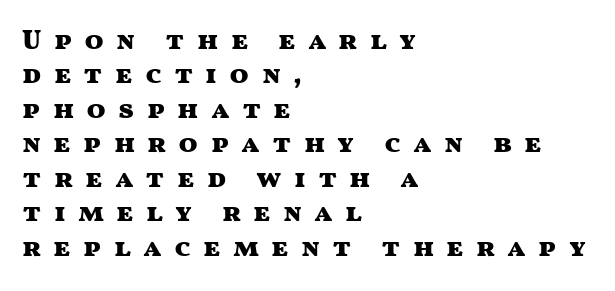
Q: Is the text bold? A: Yes.
Q: Is the text italic (slanted)? A: No, it is upright.
Q: Is the typeface a serif or a sans-serif typeface? A: Sans-serif.
Q: Is the text underlined? A: No.
Q: How is the paragraph aligned? A: Left-aligned.
Q: Is the spacing between letters normal or unusually wide? A: Unusually wide.
Q: Width (condensed, normal, or wide)? A: Wide.
Q: Stroke contrast? A: Medium.
Q: x-height? A: Medium.
Q: Monospaced? A: No.
